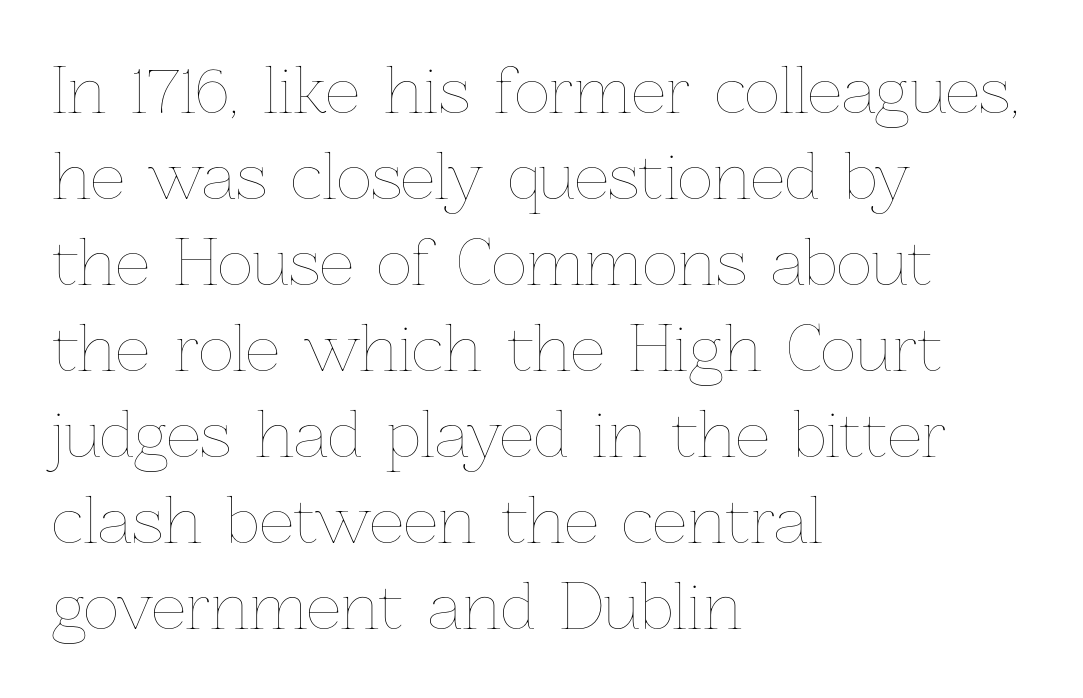
Q: Is the text bold? A: No.
Q: Is the text italic (slanted)? A: No, it is upright.
Q: Is the text underlined? A: No.
Q: How is the paragraph aligned? A: Left-aligned.
Q: Is the spacing between letters normal or unusually wide? A: Normal.
Q: Is the spacing between lines tight, normal or loose? A: Normal.
Q: Width (condensed, normal, or wide)? A: Normal.
Q: Stroke contrast? A: Low.
Q: x-height? A: Medium.
Q: Monospaced? A: No.
